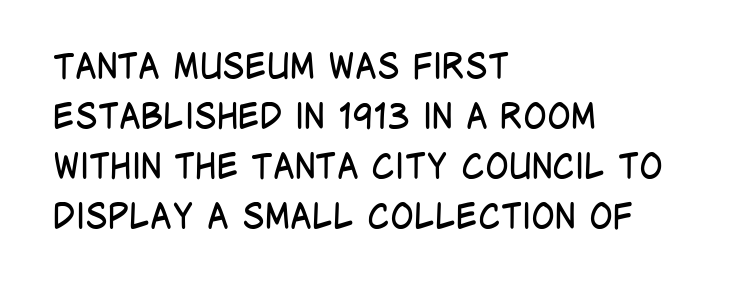
{"serif": "no", "italic": "no", "bold": "no", "weight": "regular", "width": "condensed", "stroke_contrast": "low", "x_height": "large", "monospaced": "no", "underline": "no", "align": "left", "line_spacing": "normal", "line_spacing_ratio": 1.43, "letter_spacing": "normal", "letter_spacing_em": 0.0, "glyph_px": 35}
